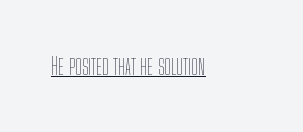
Q: Is the text bold? A: No.
Q: Is the text italic (slanted)? A: No, it is upright.
Q: Is the text underlined? A: Yes.
Q: Is the spacing between letters normal or unusually wide? A: Normal.
